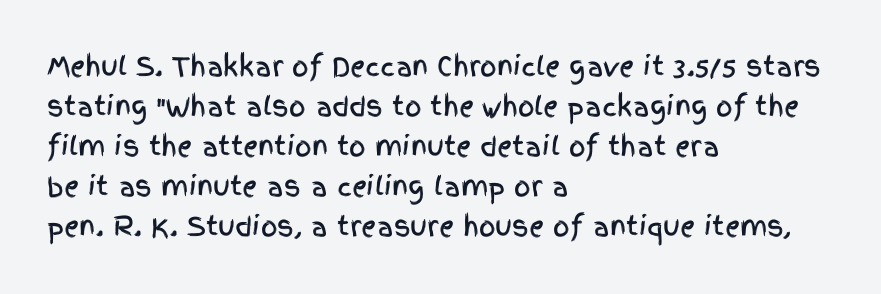
Q: Is the text italic (slanted)? A: No, it is upright.
Q: Is the text underlined? A: No.
Q: How is the paragraph aligned? A: Left-aligned.
Q: Is the spacing between letters normal or unusually wide? A: Normal.
Q: Is the spacing between lines tight, normal or loose? A: Normal.
